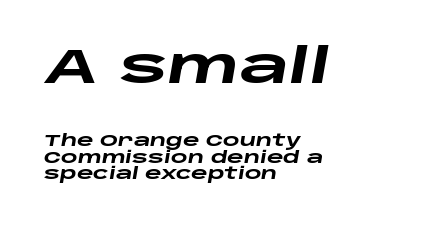
Size hierarchy here favors the leading block over the trailing one. No extra tracking has been applied to these lines. Leading is clearly below the norm, producing a dense column. Where is the straight margin? On the left. Thick stems and heavy bowls — unmistakably bold. A typesetter would call this proportional, since set widths differ per character.
